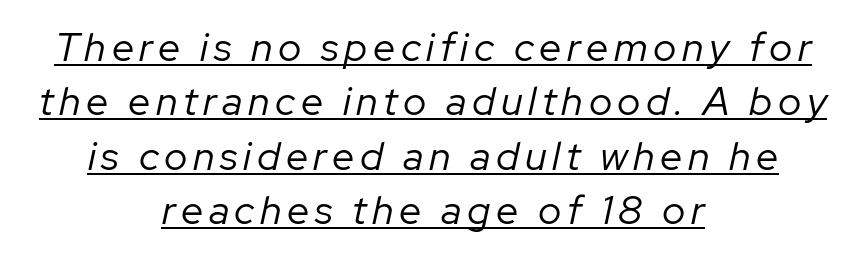
Q: Is the text bold? A: No.
Q: Is the text italic (slanted)? A: Yes, it leans right by about 12 degrees.
Q: Is the text underlined? A: Yes.
Q: How is the paragraph aligned? A: Centered.
Q: Is the spacing between lines tight, normal or loose? A: Normal.
Q: Width (condensed, normal, or wide)? A: Normal.
Q: Stroke contrast? A: Low.
Q: x-height? A: Medium.
Q: Monospaced? A: No.
